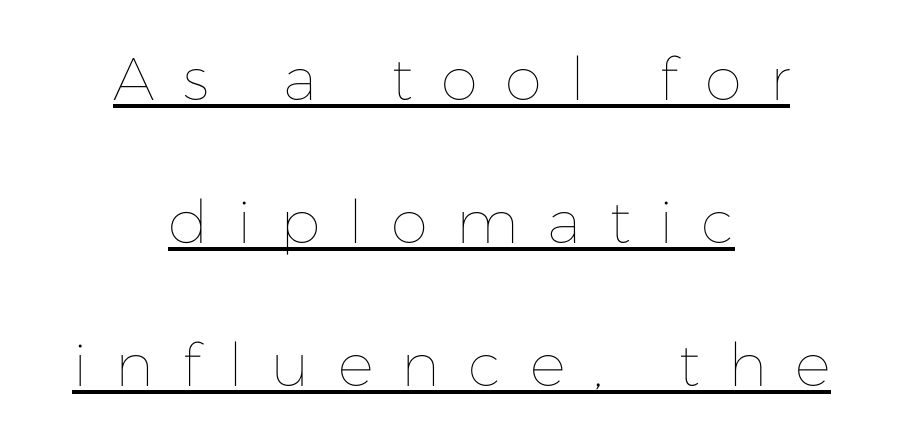
Q: Is the text bold? A: No.
Q: Is the text italic (slanted)? A: No, it is upright.
Q: Is the text underlined? A: Yes.
Q: How is the paragraph aligned? A: Centered.
Q: Is the spacing between letters normal or unusually wide? A: Unusually wide.
Q: Is the spacing between lines tight, normal or loose? A: Loose.
Q: Width (condensed, normal, or wide)? A: Normal.
Q: Stroke contrast? A: Low.
Q: x-height? A: Medium.
Q: Monospaced? A: No.
